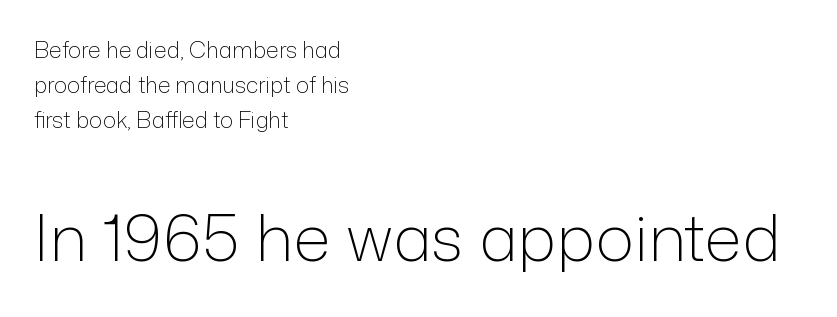
The image shows 65 px light sans-serif type, upright; set left-aligned, normal line spacing (1.58x), normal letter spacing, not underlined; the second (bottom) block is 2.95x larger; low stroke contrast and a medium x-height.
